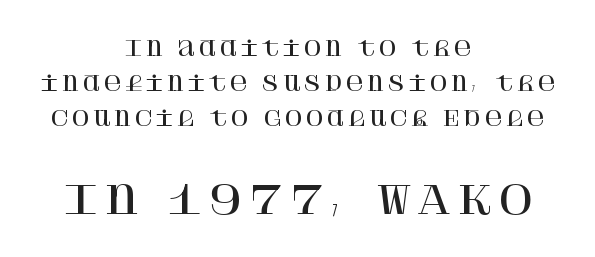
{"serif": "yes", "italic": "no", "width": "normal", "stroke_contrast": "high", "x_height": "large", "underline": "no", "align": "center", "line_spacing_ratio": 1.74, "larger_block": "second", "size_ratio": 1.95, "glyph_px": 39}
